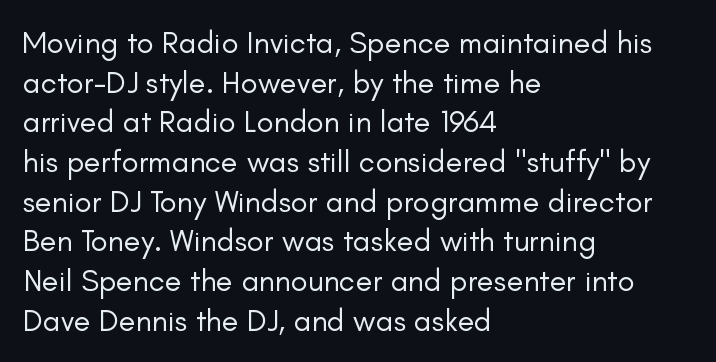
Q: Is the text bold? A: No.
Q: Is the text italic (slanted)? A: No, it is upright.
Q: Is the typeface a serif or a sans-serif typeface? A: Sans-serif.
Q: Is the text underlined? A: No.
Q: How is the paragraph aligned? A: Left-aligned.
Q: Is the spacing between letters normal or unusually wide? A: Normal.
Q: Is the spacing between lines tight, normal or loose? A: Normal.
Q: Width (condensed, normal, or wide)? A: Normal.
Q: Stroke contrast? A: Low.
Q: x-height? A: Small.
Q: Monospaced? A: No.
